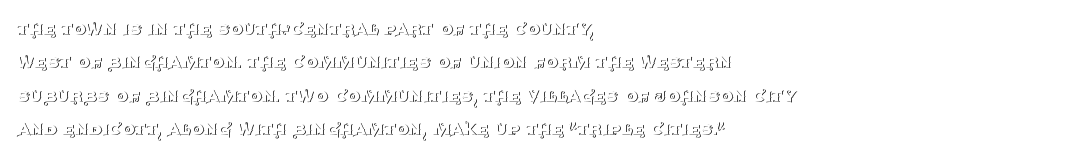
How would I describe the line gaps? Plain and ordinary. Weight: in the light-to-regular range. The type is set solid horizontally, with unmodified tracking. The lines are quadded left.
